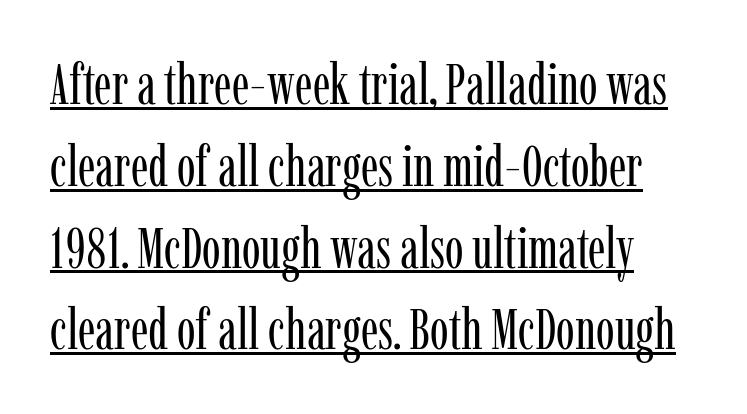
Notice how a bar underscores the lettering throughout. This rendering employs a face with finishing strokes, i.e., a serif. No letter is thick-stroked: the sample isn't bold. The letters advance in unequal steps, a hallmark of proportional type. Reading down the column, the eye jumps a familiar distance to each next line. Upright lettering throughout.
